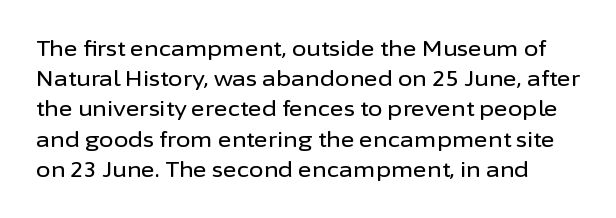
Q: Is the text italic (slanted)? A: No, it is upright.
Q: Is the text underlined? A: No.
Q: Is the spacing between letters normal or unusually wide? A: Normal.
Q: Is the spacing between lines tight, normal or loose? A: Normal.
